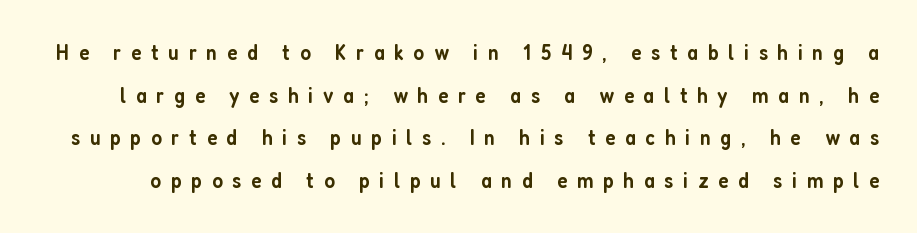
Q: Is the text bold? A: Semi-bold.
Q: Is the text italic (slanted)? A: No, it is upright.
Q: Is the text underlined? A: No.
Q: Is the spacing between letters normal or unusually wide? A: Unusually wide.
Q: Is the spacing between lines tight, normal or loose? A: Loose.
